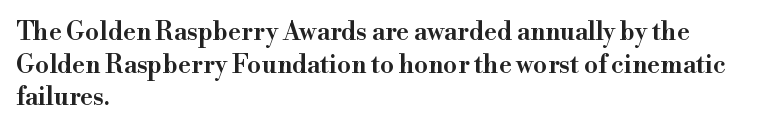
Short and long lines alike share a common starting point at left. Notice how the stems are strictly vertical — no italics here. Default kerning and tracking; the words read as compact shapes. Typesetter's note: demi weight, one step under bold.
